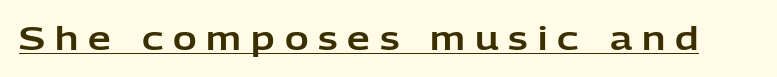
Q: Is the text italic (slanted)? A: No, it is upright.
Q: Is the typeface a serif or a sans-serif typeface? A: Sans-serif.
Q: Is the text underlined? A: Yes.
Q: Is the spacing between letters normal or unusually wide? A: Unusually wide.
Q: Width (condensed, normal, or wide)? A: Normal.
Q: Stroke contrast? A: Low.
Q: x-height? A: Medium.
Q: Monospaced? A: No.
